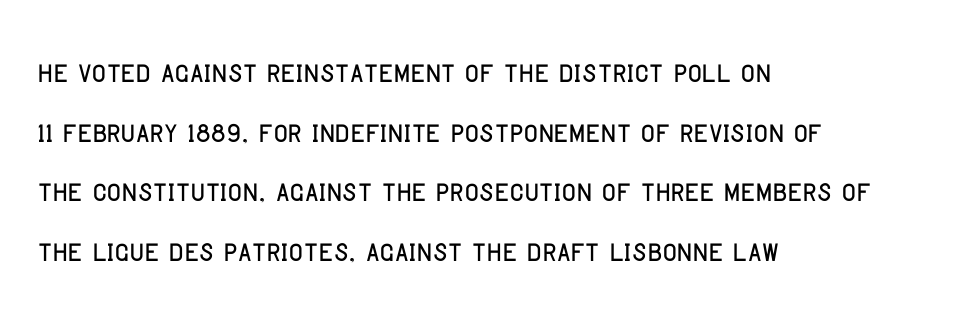
Q: Is the text italic (slanted)? A: No, it is upright.
Q: Is the typeface a serif or a sans-serif typeface? A: Sans-serif.
Q: Is the text underlined? A: No.
Q: How is the paragraph aligned? A: Left-aligned.
Q: Is the spacing between letters normal or unusually wide? A: Normal.
Q: Is the spacing between lines tight, normal or loose? A: Normal.
Q: Width (condensed, normal, or wide)? A: Condensed.
Q: Stroke contrast? A: Low.
Q: x-height? A: Large.
Q: Monospaced? A: No.
